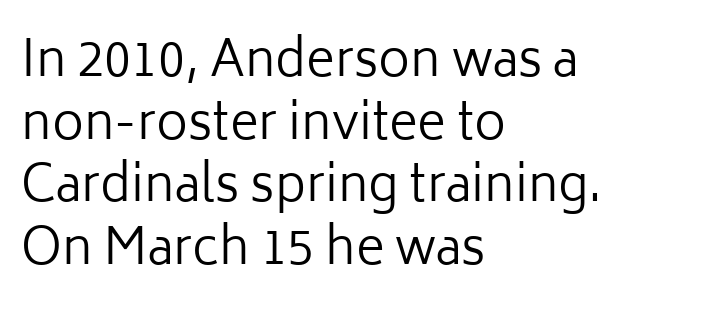
The image shows 49 px regular-weight sans-serif type, upright; set left-aligned, normal line spacing (1.28x), normal letter spacing, not underlined; low stroke contrast and a medium x-height.
